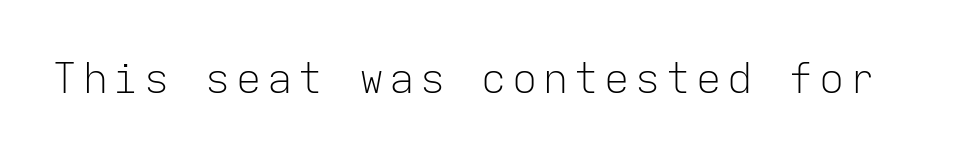
The image shows 42 px light sans-serif type, upright, monospaced; set not underlined; low stroke contrast and a medium x-height.
